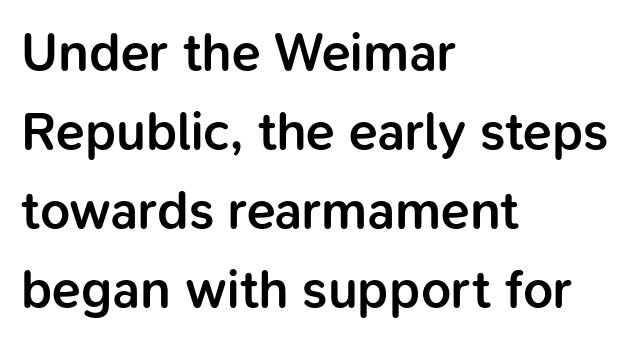
{"serif": "no", "italic": "no", "bold": "semi", "weight": "semibold", "width": "normal", "stroke_contrast": "low", "x_height": "medium", "monospaced": "no", "underline": "no", "align": "left", "line_spacing": "normal", "line_spacing_ratio": 1.49, "letter_spacing": "normal", "letter_spacing_em": 0.0, "glyph_px": 53}
